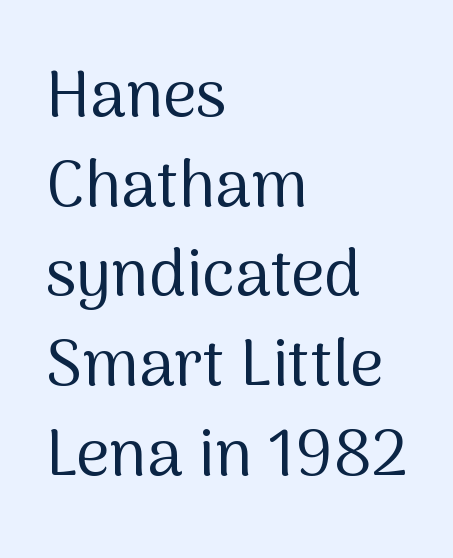
The image shows 65 px regular-weight sans-serif type, upright; set left-aligned, normal line spacing (1.38x), normal letter spacing, not underlined; medium stroke contrast and a medium x-height.
